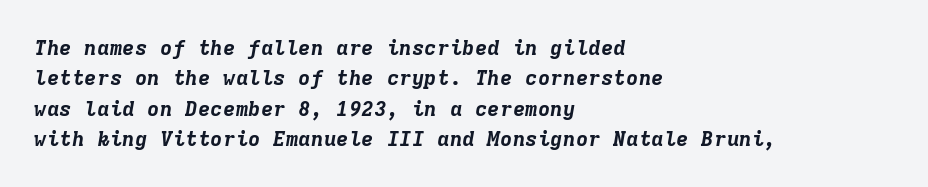
{"italic": "yes", "lean": "right", "slant_degrees": 9, "bold": "yes", "underline": "no", "align": "left", "line_spacing": "normal", "line_spacing_ratio": 1.45, "letter_spacing": "normal", "letter_spacing_em": 0.0, "glyph_px": 21}
